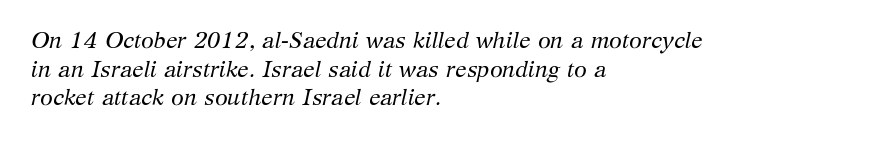
Q: Is the text bold? A: No.
Q: Is the text italic (slanted)? A: Yes, it leans right by about 12 degrees.
Q: Is the text underlined? A: No.
Q: How is the paragraph aligned? A: Left-aligned.
Q: Is the spacing between letters normal or unusually wide? A: Normal.
